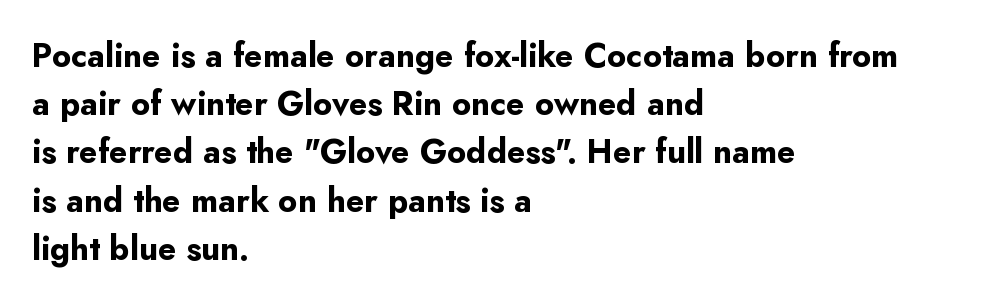
The image shows 33 px bold sans-serif type, upright; set left-aligned, normal line spacing (1.46x), normal letter spacing, not underlined; low stroke contrast and a small x-height.
